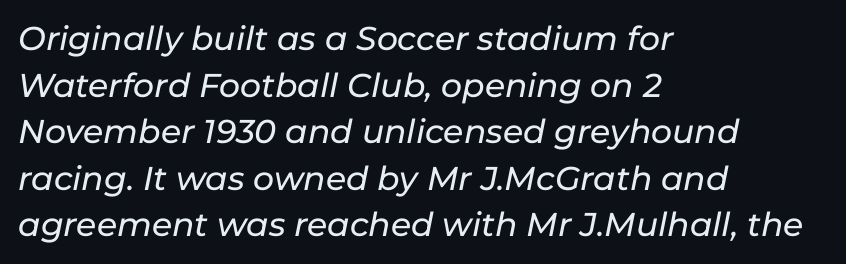
The image shows 33 px text type, italic (leaning right); set left-aligned, normal line spacing (1.41x), normal letter spacing, not underlined; low stroke contrast and a medium x-height.
